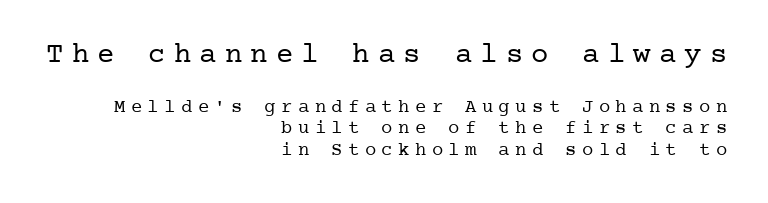
Q: Is the text bold? A: No.
Q: Is the text italic (slanted)? A: No, it is upright.
Q: Is the typeface a serif or a sans-serif typeface? A: Serif.
Q: Is the text underlined? A: No.
Q: How is the paragraph aligned? A: Right-aligned.
Q: Is the spacing between letters normal or unusually wide? A: Unusually wide.
Q: Is the spacing between lines tight, normal or loose? A: Tight.
Q: Which block of text is set in a larger size, the first (top) or the second (bottom)? A: The first (top) one.
Q: Width (condensed, normal, or wide)? A: Normal.
Q: Stroke contrast? A: Low.
Q: x-height? A: Medium.
